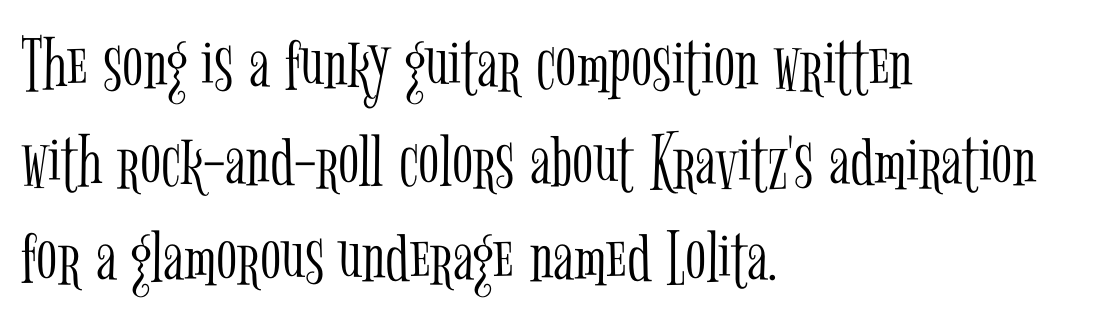
Lines of text with bare space underneath. Ink coverage per letter is moderate at most. Is the block centered? No — it sits flush against the left margin. Is this a fixed-width face? No — the glyphs have proportional, varying widths.
